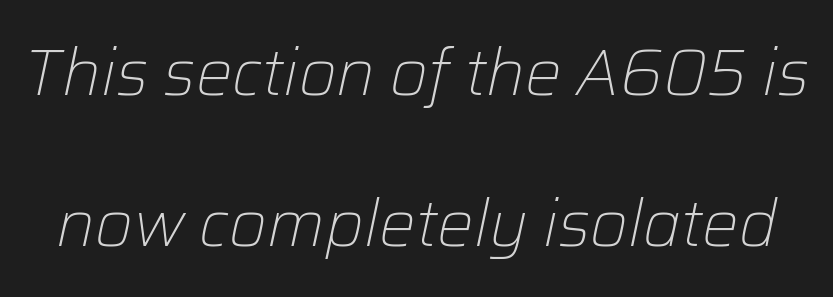
Q: Is the text bold? A: No.
Q: Is the text italic (slanted)? A: Yes, it leans right by about 12 degrees.
Q: Is the text underlined? A: No.
Q: Is the spacing between letters normal or unusually wide? A: Normal.
Q: Is the spacing between lines tight, normal or loose? A: Loose.
Q: Width (condensed, normal, or wide)? A: Normal.
Q: Stroke contrast? A: Low.
Q: x-height? A: Medium.
Q: Monospaced? A: No.
